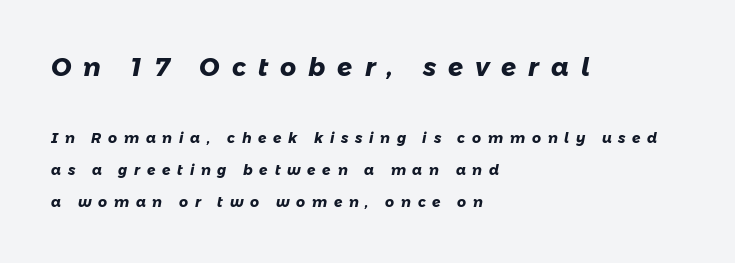
Q: Is the text bold? A: Yes.
Q: Is the text underlined? A: No.
Q: How is the paragraph aligned? A: Left-aligned.
Q: Is the spacing between letters normal or unusually wide? A: Unusually wide.
Q: Is the spacing between lines tight, normal or loose? A: Loose.
Q: Which block of text is set in a larger size, the first (top) or the second (bottom)? A: The first (top) one.
